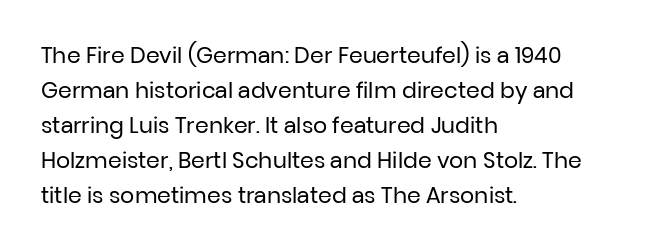
Q: Is the text bold? A: No.
Q: Is the text italic (slanted)? A: No, it is upright.
Q: Is the text underlined? A: No.
Q: How is the paragraph aligned? A: Left-aligned.
Q: Is the spacing between letters normal or unusually wide? A: Normal.
Q: Is the spacing between lines tight, normal or loose? A: Normal.
